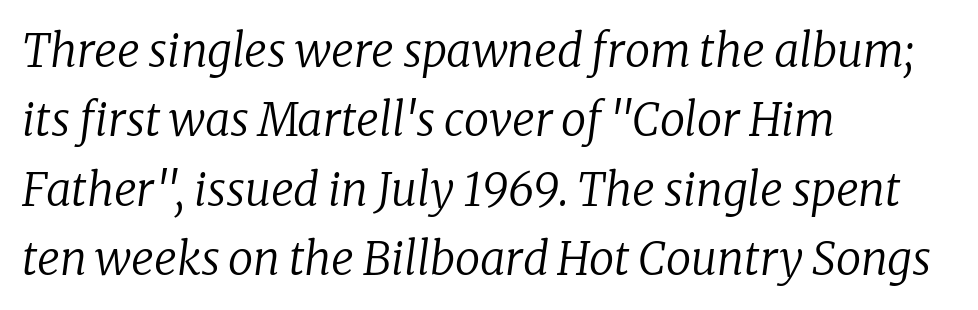
{"serif": "yes", "italic": "yes", "lean": "right", "slant_degrees": 8, "bold": "no", "weight": "regular", "width": "normal", "stroke_contrast": "low", "x_height": "medium", "monospaced": "no", "underline": "no", "align": "left", "line_spacing": "normal", "line_spacing_ratio": 1.54, "letter_spacing": "normal", "letter_spacing_em": 0.0, "glyph_px": 45}
